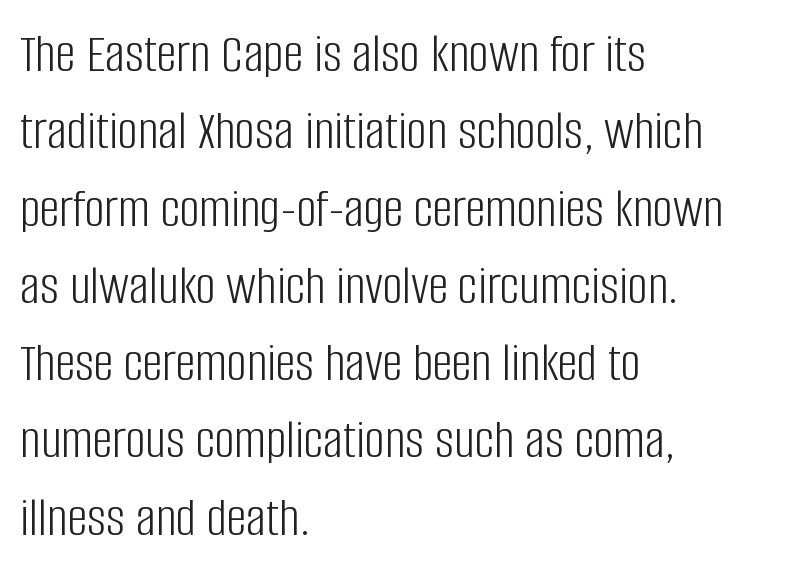
The image shows 56 px light, condensed sans-serif type, upright; set left-aligned, normal line spacing (1.38x), normal letter spacing, not underlined; low stroke contrast and a large x-height.
